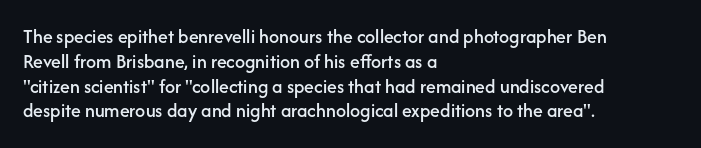
The image shows 20 px text type, upright; set left-aligned, line spacing 1.24x, normal letter spacing, not underlined.
